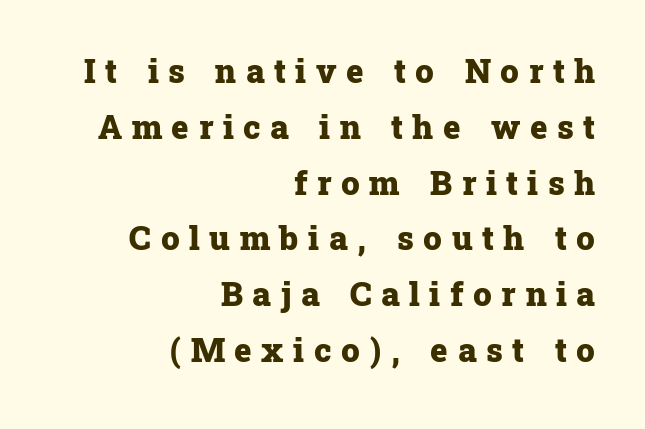
Short and long lines alike share a common ending point at right. Normally led — the rows are evenly, conventionally spaced. Character widths vary here, with narrow letters taking less room than wide ones. Vertical strokes here are truly vertical.
